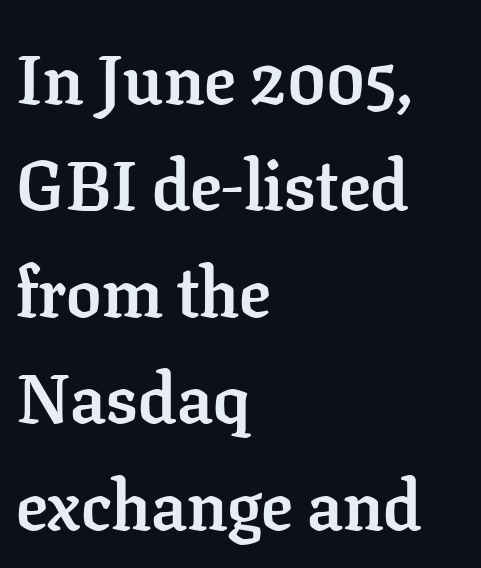
Q: Is the text bold? A: Yes.
Q: Is the text italic (slanted)? A: No, it is upright.
Q: Is the typeface a serif or a sans-serif typeface? A: Serif.
Q: Is the text underlined? A: No.
Q: How is the paragraph aligned? A: Left-aligned.
Q: Is the spacing between letters normal or unusually wide? A: Normal.
Q: Is the spacing between lines tight, normal or loose? A: Normal.
Q: Width (condensed, normal, or wide)? A: Normal.
Q: Stroke contrast? A: Low.
Q: x-height? A: Medium.
Q: Monospaced? A: No.
